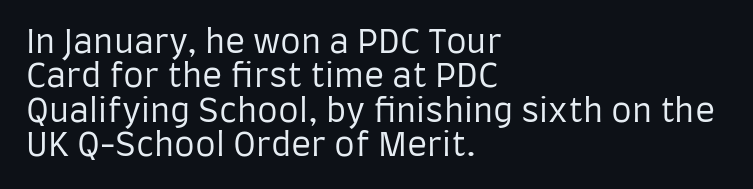
The image shows 33 px regular-weight, condensed sans-serif type, upright; set left-aligned, tight line spacing (1.04x), normal letter spacing, not underlined; low stroke contrast and a large x-height.
